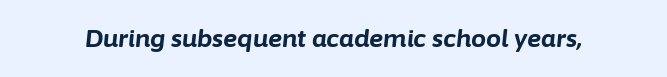
Q: Is the text bold? A: Yes.
Q: Is the text italic (slanted)? A: Yes, it leans right by about 6 degrees.
Q: Is the text underlined? A: No.
Q: Is the spacing between letters normal or unusually wide? A: Normal.
